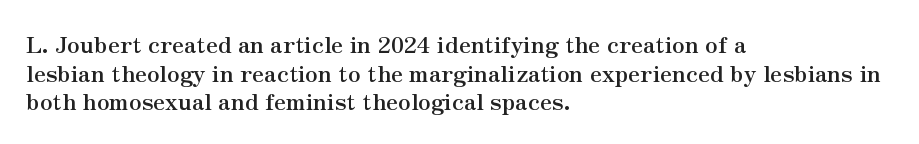
Q: Is the text bold? A: Yes.
Q: Is the text italic (slanted)? A: No, it is upright.
Q: Is the text underlined? A: No.
Q: How is the paragraph aligned? A: Left-aligned.
Q: Is the spacing between letters normal or unusually wide? A: Normal.
Q: Is the spacing between lines tight, normal or loose? A: Normal.
